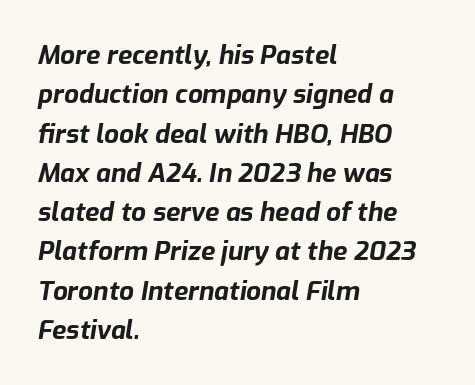
The image shows 26 px bold type, italic (leaning right); set left-aligned, normal line spacing (1.51x), normal letter spacing, not underlined.
